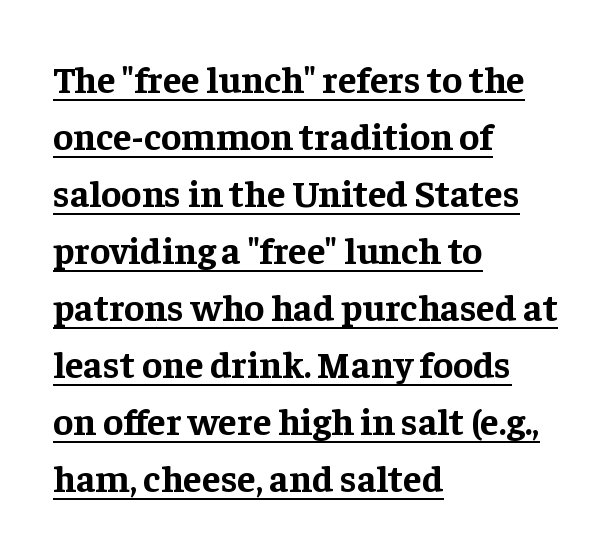
The image shows 38 px bold serif type, upright; set left-aligned, normal line spacing (1.5x), normal letter spacing, underlined; low stroke contrast and a medium x-height.
